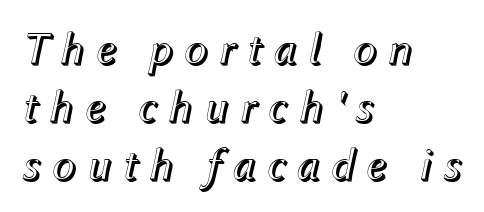
Is this a fixed-width face? No — the glyphs have proportional, varying widths. The passage shown is not underscored anywhere. The compositor pushed each line to the left boundary. Observe the wide spacing: letters keep a clear distance from each other. Designer's note — italics engaged.
